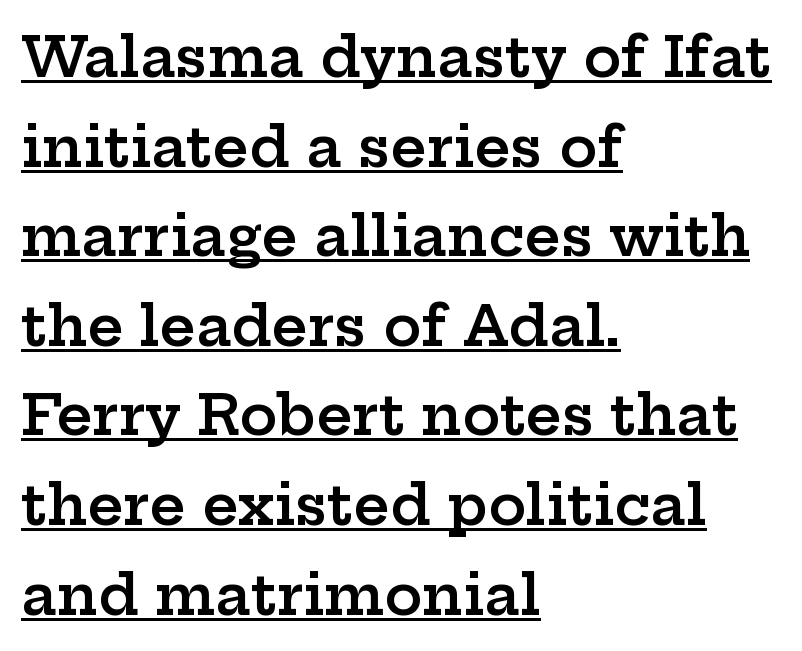
Q: Is the text bold? A: Semi-bold.
Q: Is the text italic (slanted)? A: No, it is upright.
Q: Is the typeface a serif or a sans-serif typeface? A: Serif.
Q: Is the text underlined? A: Yes.
Q: How is the paragraph aligned? A: Left-aligned.
Q: Is the spacing between letters normal or unusually wide? A: Normal.
Q: Is the spacing between lines tight, normal or loose? A: Normal.
Q: Width (condensed, normal, or wide)? A: Wide.
Q: Stroke contrast? A: Low.
Q: x-height? A: Medium.
Q: Monospaced? A: No.
